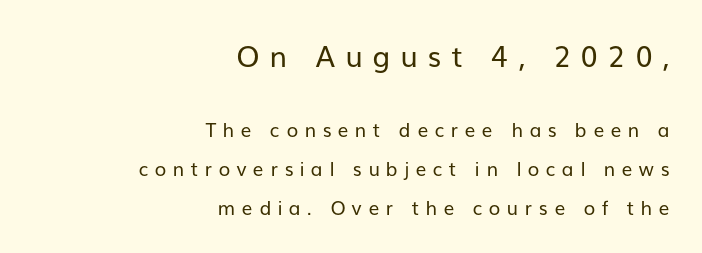
{"serif": "no", "italic": "no", "bold": "no", "weight": "regular", "width": "normal", "stroke_contrast": "low", "x_height": "medium", "monospaced": "no", "underline": "no", "align": "right", "line_spacing": "loose", "line_spacing_ratio": 2.04, "letter_spacing": "wide", "letter_spacing_em": 0.34, "larger_block": "first", "size_ratio": 1.53, "glyph_px": 29}
